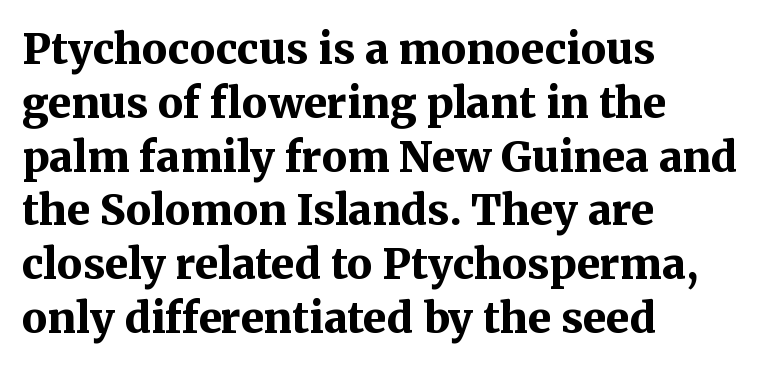
{"serif": "yes", "italic": "no", "bold": "yes", "weight": "bold", "width": "normal", "stroke_contrast": "medium", "x_height": "medium", "monospaced": "no", "underline": "no", "align": "left", "line_spacing": "normal", "line_spacing_ratio": 1.28, "letter_spacing": "normal", "letter_spacing_em": 0.0, "glyph_px": 42}
